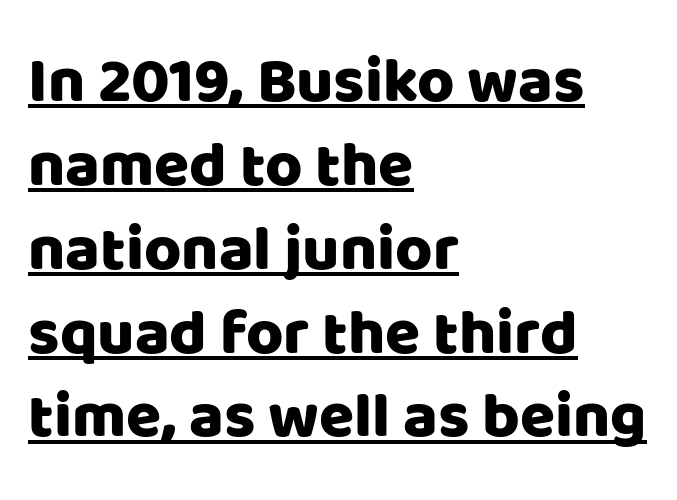
The image shows 64 px sans-serif type, upright; set left-aligned, normal line spacing (1.31x), normal letter spacing, underlined; low stroke contrast and a large x-height.
